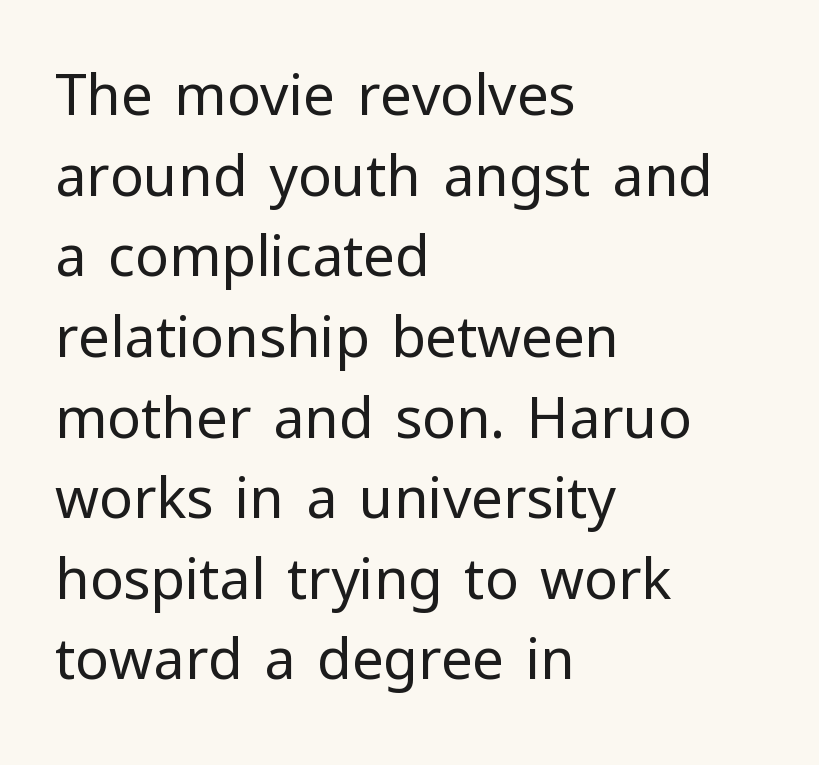
The type is set solid horizontally, with unmodified tracking. The typography opts for an upright posture over an oblique one. The typeface chosen for these lines omits serifs. The passage shown is typed in a proportional face where columns would drift. Weight: not bold — regular or lighter.
